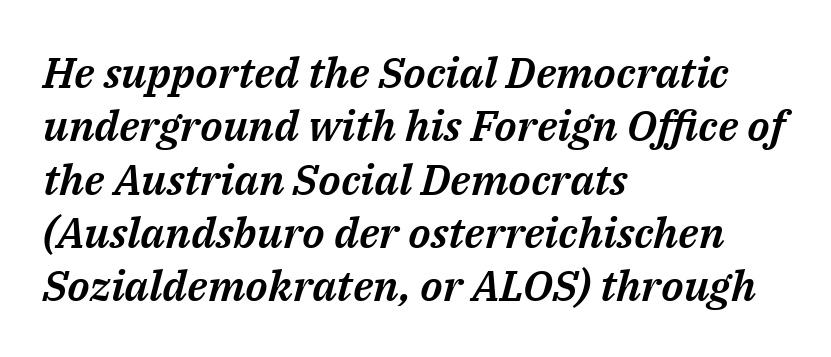
{"italic": "yes", "lean": "right", "slant_degrees": 14, "width": "normal", "stroke_contrast": "medium", "x_height": "medium", "monospaced": "no", "underline": "no", "align": "left", "line_spacing_ratio": 1.24, "letter_spacing": "normal", "letter_spacing_em": 0.0, "glyph_px": 43}
